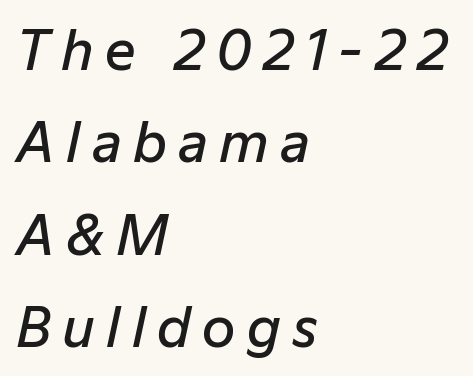
Each word looks stretched out because of the extra space between its letters. Posture: slanted. Clear beneath every line of the passage. The letters advance in unequal steps, a hallmark of proportional type.
